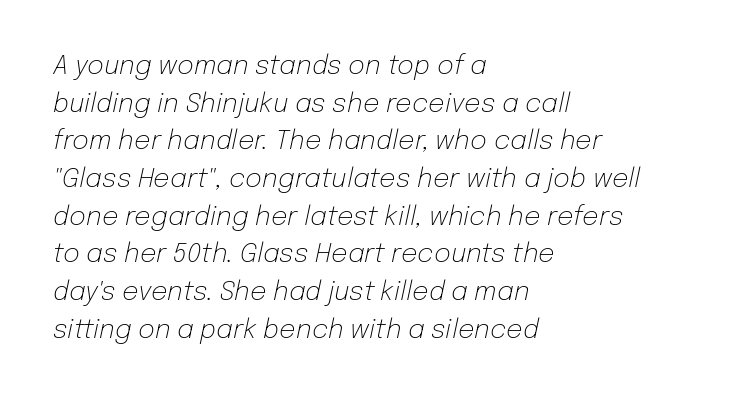
Regular leading. Notice how the passage keeps a crisp vertical edge on the left only. Stems here are at most as thick as an everyday book face. The whole block is typeset with a tilt. Rule under the text: the space is simply empty. The gaps between neighbouring characters are ordinary and unremarkable.
